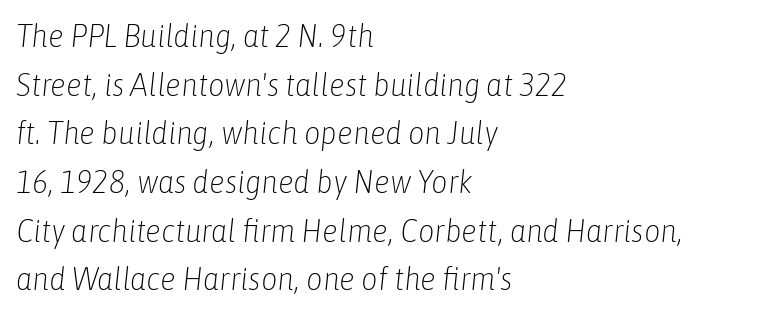
The image shows 32 px light, condensed type, italic (leaning right); set left-aligned, normal line spacing (1.52x), normal letter spacing, not underlined; low stroke contrast and a medium x-height.
